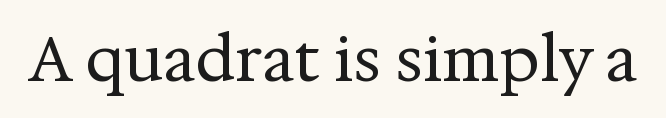
Q: Is the text bold? A: No.
Q: Is the text italic (slanted)? A: No, it is upright.
Q: Is the typeface a serif or a sans-serif typeface? A: Serif.
Q: Is the text underlined? A: No.
Q: Is the spacing between letters normal or unusually wide? A: Normal.
Q: Width (condensed, normal, or wide)? A: Normal.
Q: Stroke contrast? A: Medium.
Q: x-height? A: Medium.
Q: Monospaced? A: No.
